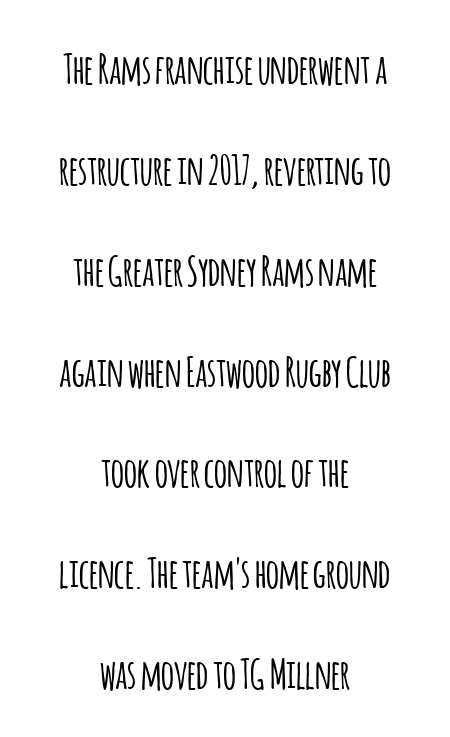
Q: Is the text italic (slanted)? A: No, it is upright.
Q: Is the typeface a serif or a sans-serif typeface? A: Sans-serif.
Q: Is the text underlined? A: No.
Q: How is the paragraph aligned? A: Centered.
Q: Is the spacing between letters normal or unusually wide? A: Normal.
Q: Is the spacing between lines tight, normal or loose? A: Loose.
Q: Width (condensed, normal, or wide)? A: Condensed.
Q: Stroke contrast? A: Low.
Q: x-height? A: Large.
Q: Monospaced? A: No.
